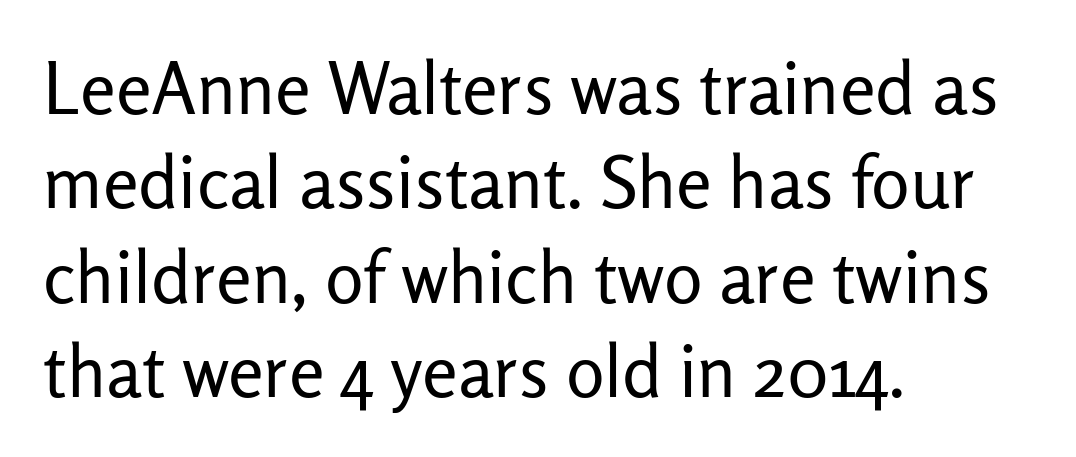
Q: Is the text bold? A: No.
Q: Is the text italic (slanted)? A: No, it is upright.
Q: Is the typeface a serif or a sans-serif typeface? A: Sans-serif.
Q: Is the text underlined? A: No.
Q: How is the paragraph aligned? A: Left-aligned.
Q: Is the spacing between letters normal or unusually wide? A: Normal.
Q: Is the spacing between lines tight, normal or loose? A: Normal.
Q: Width (condensed, normal, or wide)? A: Normal.
Q: Stroke contrast? A: Low.
Q: x-height? A: Medium.
Q: Monospaced? A: No.
